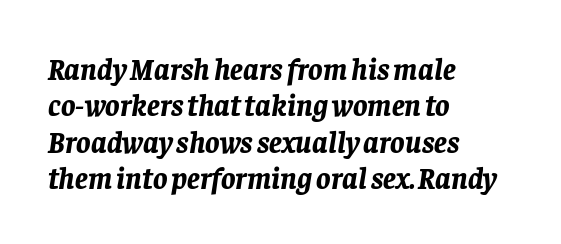
{"italic": "yes", "lean": "right", "slant_degrees": 8, "bold": "yes", "weight": "bold", "width": "normal", "stroke_contrast": "low", "x_height": "large", "monospaced": "no", "underline": "no", "align": "left", "line_spacing_ratio": 1.21, "letter_spacing": "normal", "letter_spacing_em": 0.0, "glyph_px": 30}
